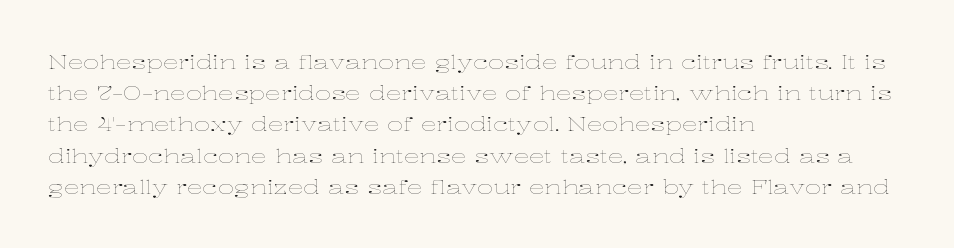
{"italic": "no", "bold": "no", "underline": "no", "align": "left", "line_spacing": "normal", "line_spacing_ratio": 1.56, "letter_spacing": "normal", "letter_spacing_em": 0.0, "glyph_px": 20}
